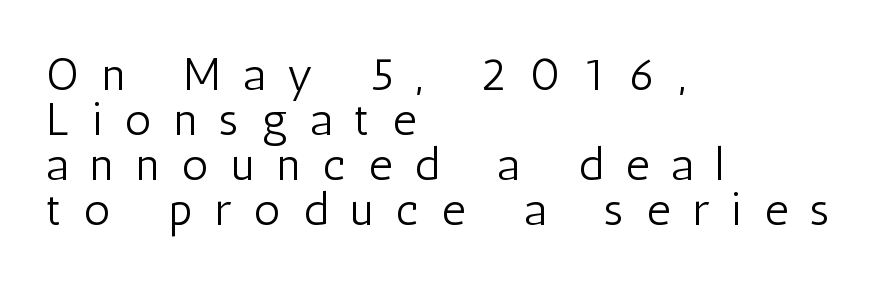
Q: Is the text bold? A: No.
Q: Is the text italic (slanted)? A: No, it is upright.
Q: Is the typeface a serif or a sans-serif typeface? A: Sans-serif.
Q: Is the text underlined? A: No.
Q: How is the paragraph aligned? A: Left-aligned.
Q: Is the spacing between letters normal or unusually wide? A: Unusually wide.
Q: Is the spacing between lines tight, normal or loose? A: Tight.
Q: Width (condensed, normal, or wide)? A: Condensed.
Q: Stroke contrast? A: Low.
Q: x-height? A: Medium.
Q: Monospaced? A: No.
